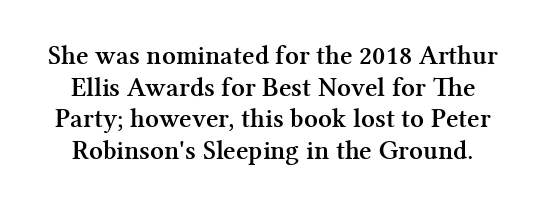
The image shows 27 px bold type, upright; set line spacing 1.17x, normal letter spacing, not underlined.
